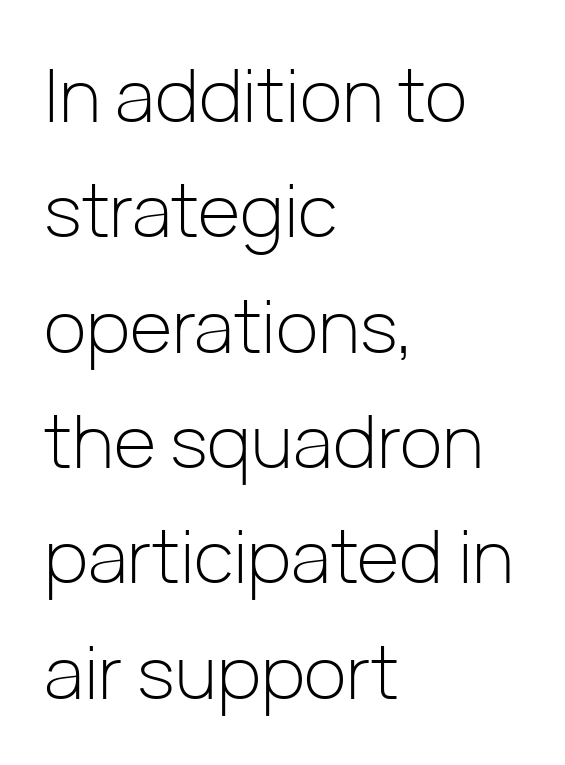
The image shows 73 px light sans-serif type, upright; set left-aligned, normal line spacing (1.58x), normal letter spacing, not underlined; low stroke contrast and a medium x-height.
